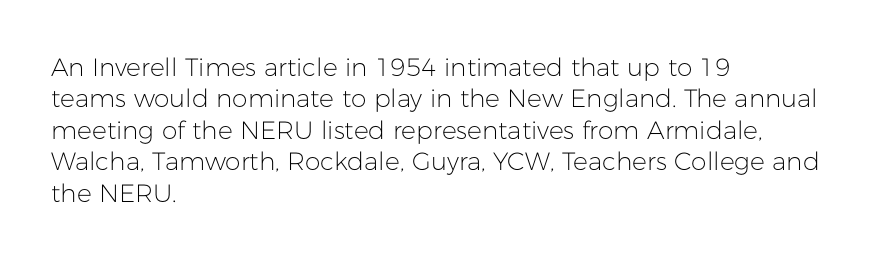
{"italic": "no", "bold": "no", "underline": "no", "align": "left", "line_spacing": "normal", "line_spacing_ratio": 1.26, "letter_spacing": "normal", "letter_spacing_em": 0.0, "glyph_px": 25}
